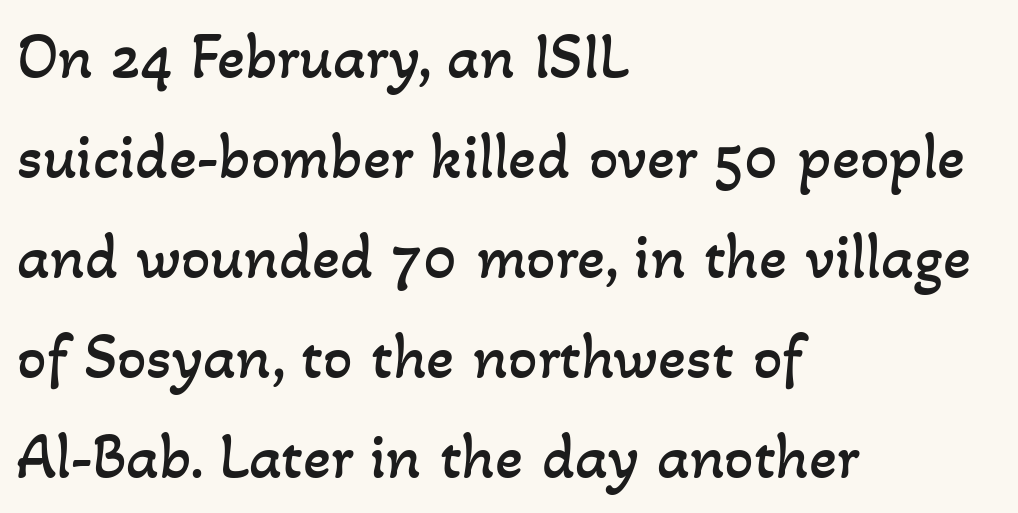
Q: Is the text bold? A: No.
Q: Is the text underlined? A: No.
Q: How is the paragraph aligned? A: Left-aligned.
Q: Is the spacing between letters normal or unusually wide? A: Normal.
Q: Is the spacing between lines tight, normal or loose? A: Normal.
Q: Width (condensed, normal, or wide)? A: Normal.
Q: Stroke contrast? A: Low.
Q: x-height? A: Small.
Q: Monospaced? A: No.
